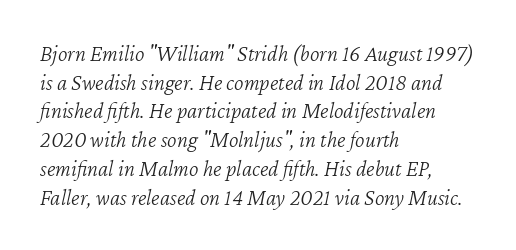
{"italic": "yes", "lean": "right", "slant_degrees": 12, "bold": "no", "underline": "no", "align": "left", "line_spacing": "normal", "line_spacing_ratio": 1.25, "letter_spacing": "normal", "letter_spacing_em": 0.0, "glyph_px": 23}
